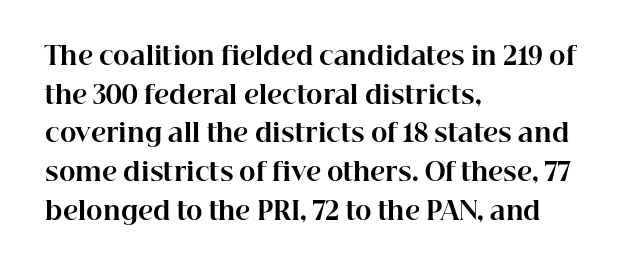
Lines of text with bare space underneath. Default kerning and tracking; the words read as compact shapes. Typeset ragged right — the left edge is the straight one. Regarding leading, the lines here are spaced in the standard way. Every stem runs plumb, perpendicular to the baseline.
